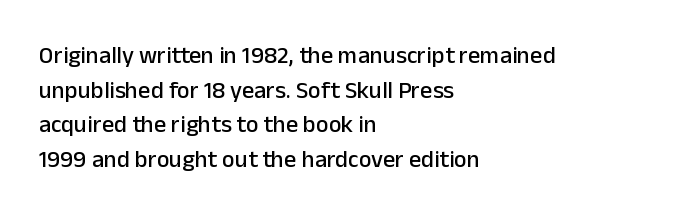
The image shows 24 px text type, upright; set left-aligned, normal line spacing (1.44x), normal letter spacing, not underlined.
